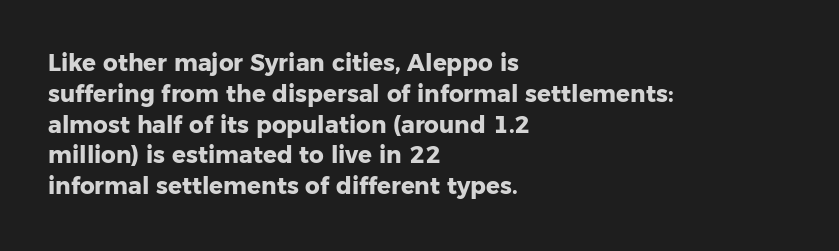
Q: Is the text bold? A: Yes.
Q: Is the text italic (slanted)? A: No, it is upright.
Q: Is the text underlined? A: No.
Q: How is the paragraph aligned? A: Left-aligned.
Q: Is the spacing between letters normal or unusually wide? A: Normal.
Q: Is the spacing between lines tight, normal or loose? A: Normal.
